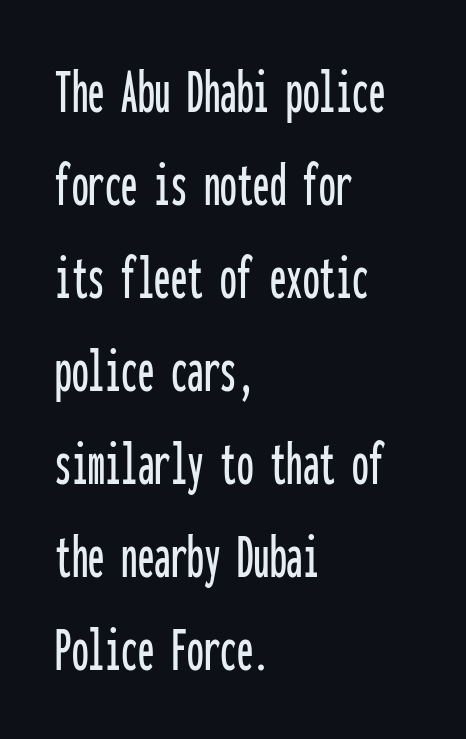
The image shows 66 px condensed sans-serif type, upright, monospaced; set left-aligned, normal line spacing (1.41x), normal letter spacing, not underlined; low stroke contrast and a medium x-height.
